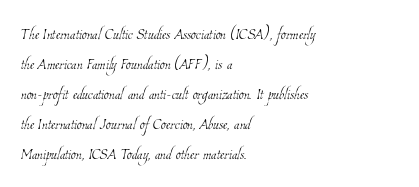
Observe the ordinary spacing: letters are neighbours, not strangers. One-word summary of the alignment: left. The cut favours lightness, reaching ordinary text weight at its darkest. Evenly set lines give the paragraph a standard silhouette. Rule under the text: the space is simply empty.
